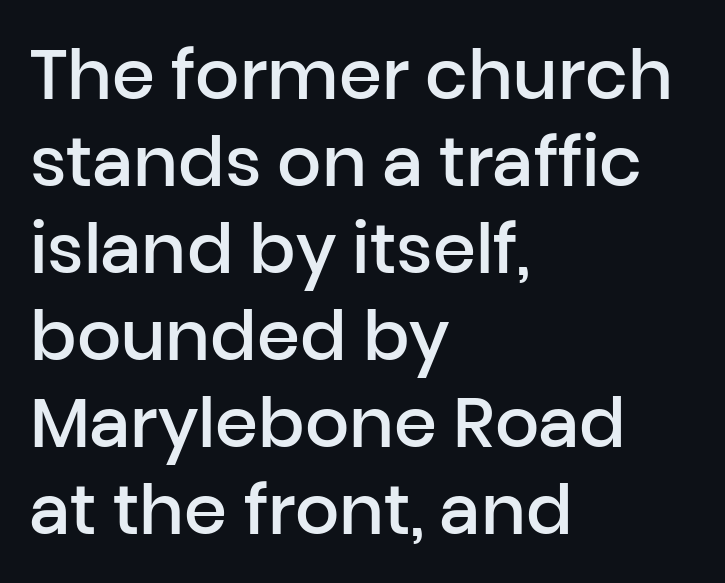
The image shows 69 px semibold sans-serif type, upright; set left-aligned, normal line spacing (1.26x), normal letter spacing, not underlined; low stroke contrast and a medium x-height.
